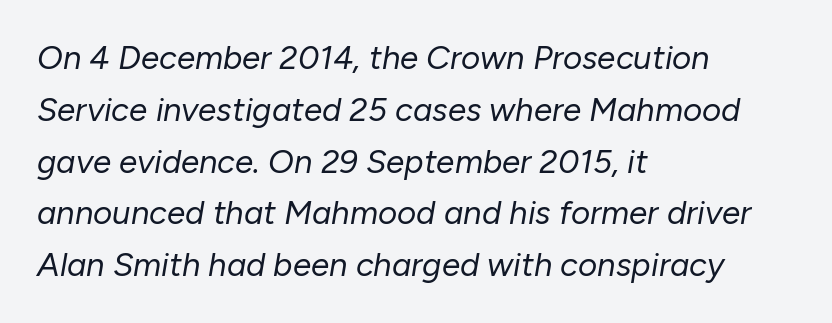
{"italic": "yes", "lean": "right", "slant_degrees": 10, "bold": "no", "weight": "regular", "width": "normal", "stroke_contrast": "low", "x_height": "medium", "monospaced": "no", "underline": "no", "align": "left", "line_spacing": "normal", "line_spacing_ratio": 1.57, "letter_spacing": "normal", "letter_spacing_em": 0.0, "glyph_px": 33}
